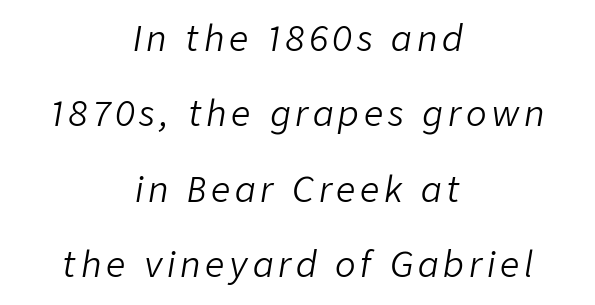
Do the characters align in a grid? No, the font is proportional. Caption: multi-line text, centered on the measure. The rendering applies a slant to the glyphs. The passage shown stacks its lines with a broad gap. The passage shown is not bold in any degree.
